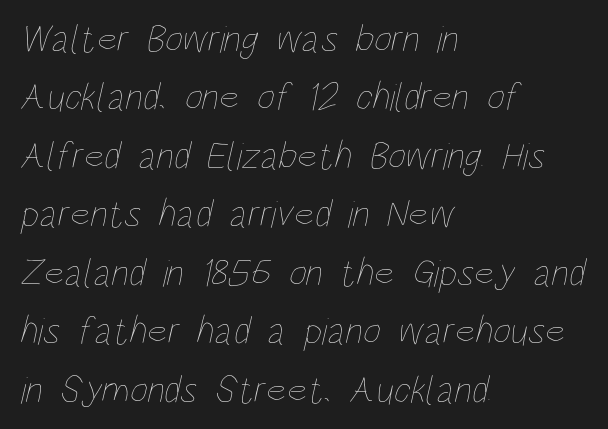
{"bold": "no", "weight": "thin", "width": "condensed", "stroke_contrast": "low", "x_height": "large", "monospaced": "no", "underline": "no", "align": "left", "line_spacing": "normal", "line_spacing_ratio": 1.5, "letter_spacing": "normal", "letter_spacing_em": 0.0, "glyph_px": 39}
